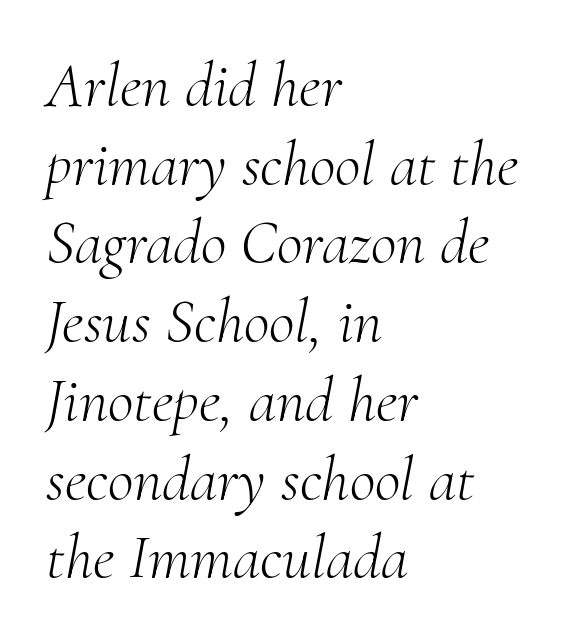
The image shows 63 px light serif type, italic (leaning right); set left-aligned, normal line spacing (1.25x), normal letter spacing, not underlined; medium stroke contrast and a small x-height.
